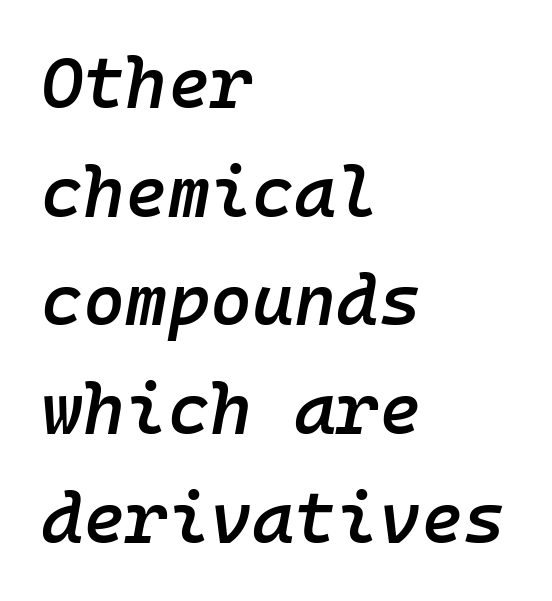
{"italic": "yes", "lean": "right", "slant_degrees": 10, "bold": "semi", "weight": "semibold", "width": "normal", "stroke_contrast": "low", "x_height": "medium", "monospaced": "yes", "underline": "no", "align": "left", "line_spacing": "normal", "line_spacing_ratio": 1.51, "letter_spacing": "normal", "letter_spacing_em": 0.0, "glyph_px": 72}
